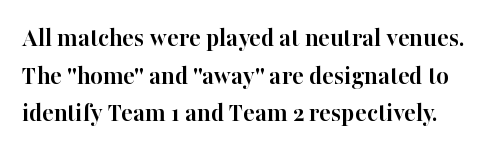
Horizontal bands of white between lines are of average thickness. Nothing unusual about the tracking: characters are spaced as the font intends. Chunky letters — that's bold for sure. Ordinary non-slanted type is in use.
